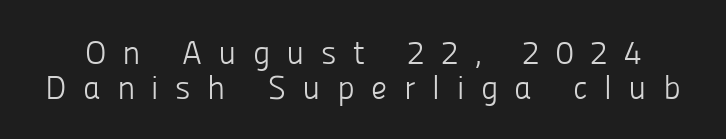
Q: Is the text bold? A: No.
Q: Is the text italic (slanted)? A: No, it is upright.
Q: Is the typeface a serif or a sans-serif typeface? A: Sans-serif.
Q: Is the text underlined? A: No.
Q: Is the spacing between letters normal or unusually wide? A: Unusually wide.
Q: Is the spacing between lines tight, normal or loose? A: Tight.
Q: Width (condensed, normal, or wide)? A: Normal.
Q: Stroke contrast? A: Low.
Q: x-height? A: Medium.
Q: Monospaced? A: No.
